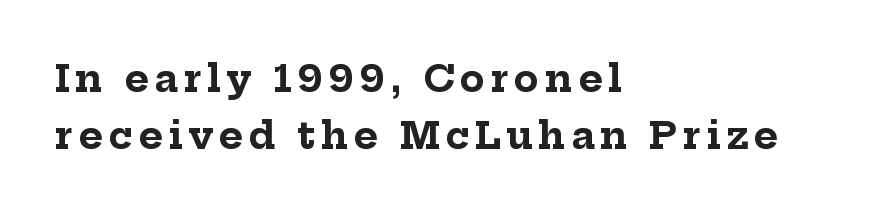
{"serif": "yes", "italic": "no", "bold": "yes", "weight": "bold", "width": "normal", "stroke_contrast": "low", "x_height": "medium", "monospaced": "no", "underline": "no", "align": "left", "line_spacing": "normal", "line_spacing_ratio": 1.53, "glyph_px": 37}
